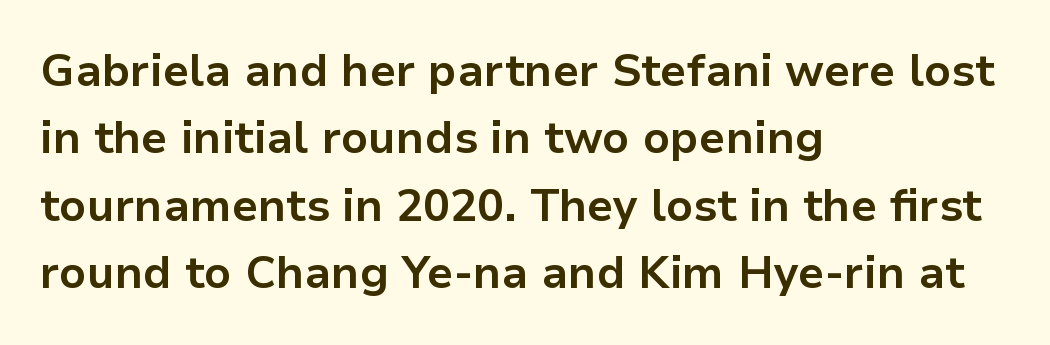
{"serif": "no", "italic": "no", "bold": "yes", "weight": "bold", "width": "normal", "stroke_contrast": "low", "x_height": "medium", "monospaced": "no", "underline": "no", "align": "left", "line_spacing": "normal", "line_spacing_ratio": 1.5, "letter_spacing": "normal", "letter_spacing_em": 0.0, "glyph_px": 45}
